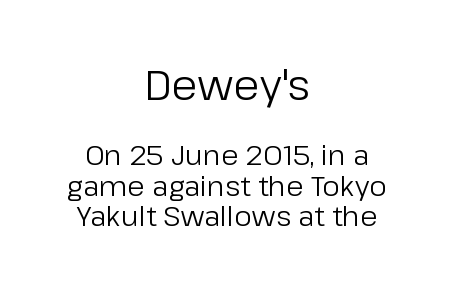
The image shows 42 px regular-weight sans-serif type, upright; set centered, tight line spacing (1.1x), normal letter spacing, not underlined; the first (top) block is 1.5x larger; low stroke contrast and a medium x-height.
